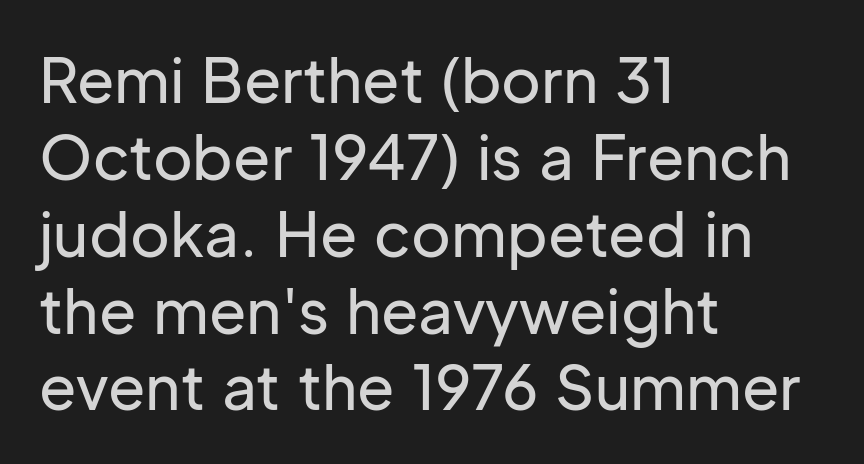
The image shows 61 px sans-serif type, upright; set left-aligned, normal line spacing (1.26x), normal letter spacing, not underlined; low stroke contrast and a medium x-height.
